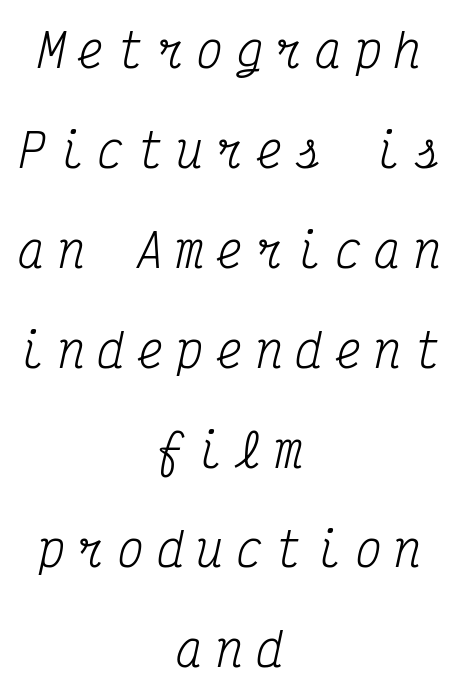
{"serif": "yes", "italic": "yes", "lean": "right", "slant_degrees": 12, "bold": "no", "weight": "regular", "width": "condensed", "stroke_contrast": "medium", "x_height": "medium", "monospaced": "yes", "underline": "no", "align": "center", "line_spacing": "loose", "line_spacing_ratio": 2.22, "letter_spacing": "wide", "letter_spacing_em": 0.28, "glyph_px": 45}
